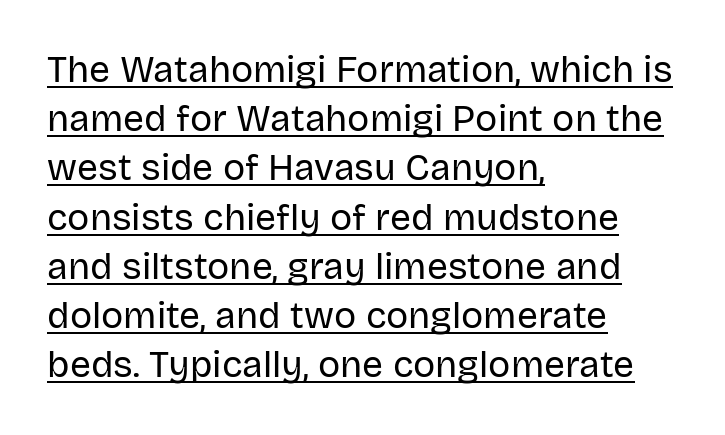
{"serif": "no", "italic": "no", "bold": "no", "weight": "regular", "width": "normal", "stroke_contrast": "low", "x_height": "large", "monospaced": "no", "underline": "yes", "align": "left", "line_spacing": "normal", "line_spacing_ratio": 1.33, "letter_spacing": "normal", "letter_spacing_em": 0.0, "glyph_px": 37}
